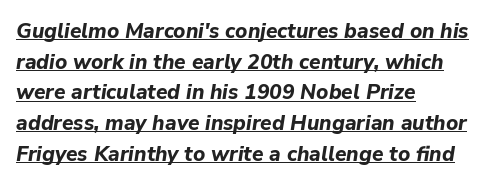
Leading: standard. The line texture is even and compact thanks to regular tracking. The face used here appears with an underline applied. Is the type slanted? Yes — the strokes lean at a clear angle.
